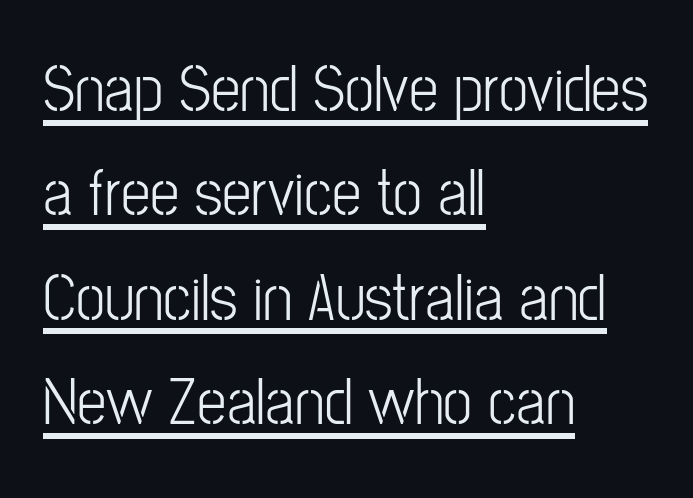
The image shows 66 px condensed sans-serif type, upright; set left-aligned, normal line spacing (1.58x), normal letter spacing, underlined; low stroke contrast and a medium x-height.
